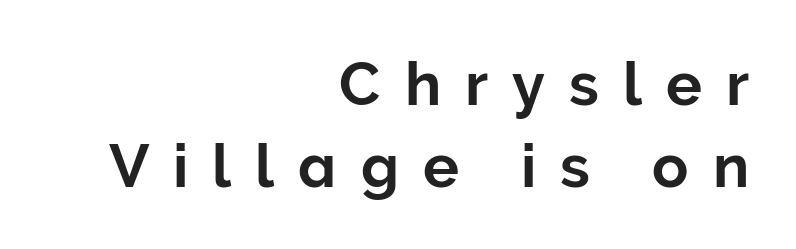
{"serif": "no", "italic": "no", "width": "normal", "stroke_contrast": "low", "x_height": "medium", "monospaced": "no", "underline": "no", "align": "right", "line_spacing": "normal", "line_spacing_ratio": 1.36, "letter_spacing": "wide", "letter_spacing_em": 0.4, "glyph_px": 60}
